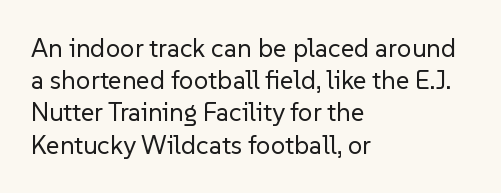
No letter is thick-stroked: the sample isn't bold. The lettering stays uniformly vertical, giving the passage a roman look. This sample uses plain, unmodified letter spacing. These lines stack with their left ends in a neat column. The gap between lines stays unmarked.
